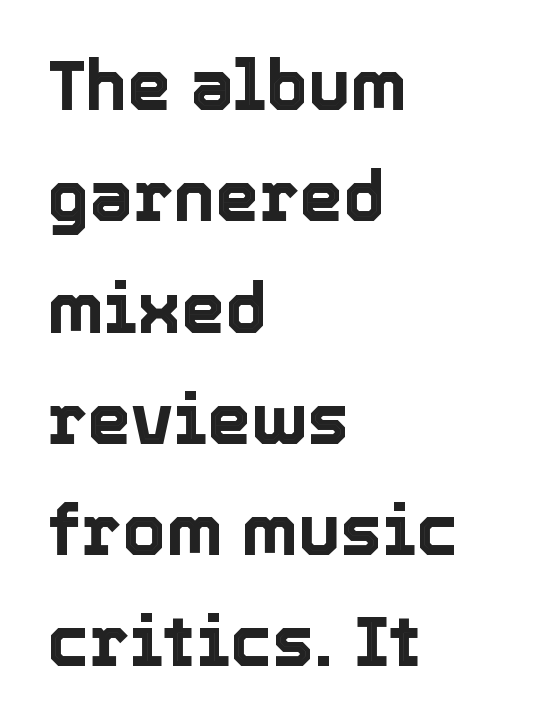
{"italic": "no", "width": "normal", "x_height": "medium", "monospaced": "no", "underline": "no", "align": "left", "line_spacing": "normal", "line_spacing_ratio": 1.59, "letter_spacing": "normal", "letter_spacing_em": 0.0, "glyph_px": 70}
